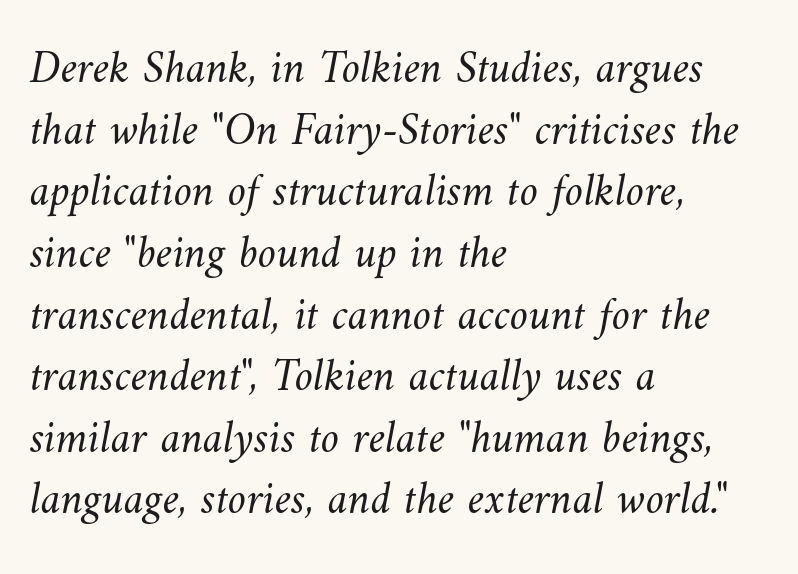
Q: Is the text bold? A: No.
Q: Is the text underlined? A: No.
Q: How is the paragraph aligned? A: Left-aligned.
Q: Is the spacing between letters normal or unusually wide? A: Normal.
Q: Is the spacing between lines tight, normal or loose? A: Normal.
Q: Width (condensed, normal, or wide)? A: Normal.
Q: Stroke contrast? A: Medium.
Q: x-height? A: Small.
Q: Monospaced? A: No.
